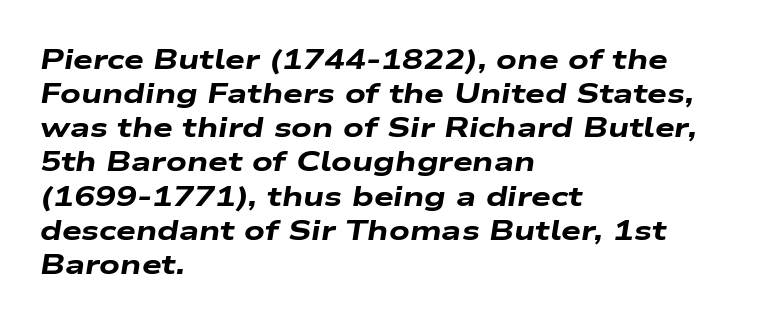
Q: Is the text bold? A: Yes.
Q: Is the text italic (slanted)? A: Yes, it leans right by about 9 degrees.
Q: Is the text underlined? A: No.
Q: How is the paragraph aligned? A: Left-aligned.
Q: Is the spacing between letters normal or unusually wide? A: Normal.
Q: Width (condensed, normal, or wide)? A: Wide.
Q: Stroke contrast? A: Low.
Q: x-height? A: Medium.
Q: Monospaced? A: No.
